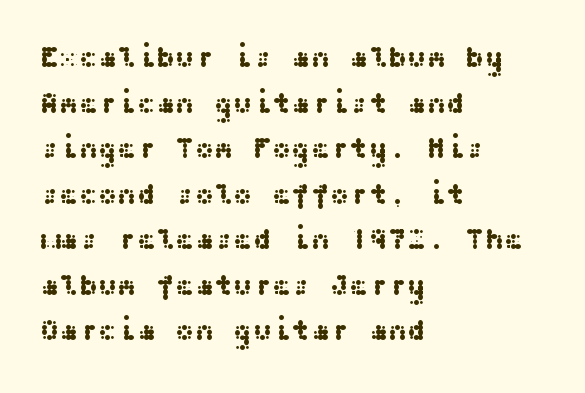
{"serif": "no", "italic": "no", "width": "wide", "stroke_contrast": "medium", "x_height": "medium", "underline": "no", "align": "left", "line_spacing": "normal", "line_spacing_ratio": 1.57, "letter_spacing": "normal", "letter_spacing_em": 0.0, "glyph_px": 29}
